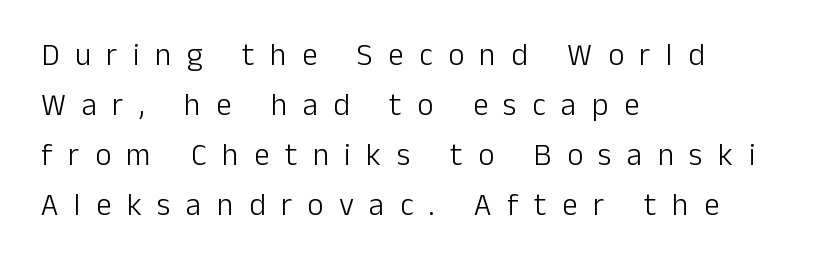
Q: Is the text bold? A: No.
Q: Is the text italic (slanted)? A: No, it is upright.
Q: Is the typeface a serif or a sans-serif typeface? A: Sans-serif.
Q: Is the text underlined? A: No.
Q: How is the paragraph aligned? A: Left-aligned.
Q: Is the spacing between letters normal or unusually wide? A: Unusually wide.
Q: Is the spacing between lines tight, normal or loose? A: Normal.
Q: Width (condensed, normal, or wide)? A: Normal.
Q: Stroke contrast? A: Low.
Q: x-height? A: Medium.
Q: Monospaced? A: No.
